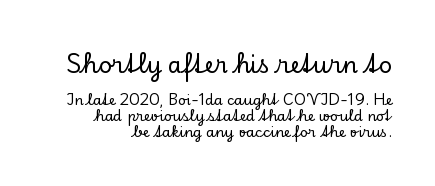
{"italic": "no", "underline": "no", "line_spacing": "tight", "line_spacing_ratio": 1.12, "letter_spacing": "normal", "letter_spacing_em": 0.0, "larger_block": "first", "size_ratio": 1.64, "glyph_px": 23}
